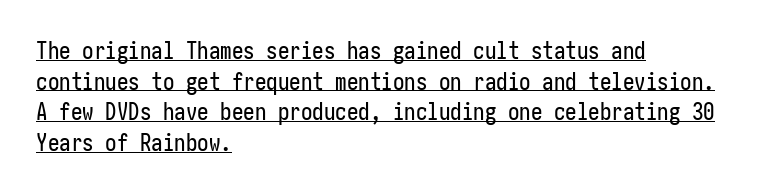
Q: Is the text italic (slanted)? A: No, it is upright.
Q: Is the text underlined? A: Yes.
Q: How is the paragraph aligned? A: Left-aligned.
Q: Is the spacing between letters normal or unusually wide? A: Normal.
Q: Is the spacing between lines tight, normal or loose? A: Normal.
